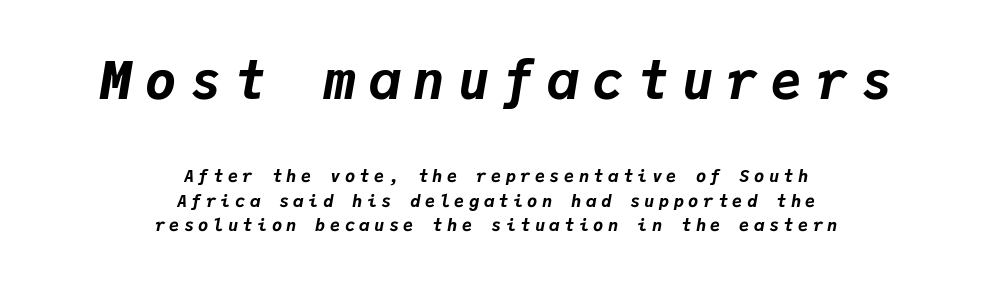
Q: Is the text bold? A: Yes.
Q: Is the text italic (slanted)? A: Yes, it leans right by about 9 degrees.
Q: Is the text underlined? A: No.
Q: How is the paragraph aligned? A: Centered.
Q: Is the spacing between letters normal or unusually wide? A: Unusually wide.
Q: Is the spacing between lines tight, normal or loose? A: Normal.
Q: Which block of text is set in a larger size, the first (top) or the second (bottom)? A: The first (top) one.
Q: Width (condensed, normal, or wide)? A: Normal.
Q: Stroke contrast? A: Low.
Q: x-height? A: Medium.
Q: Monospaced? A: Yes.
